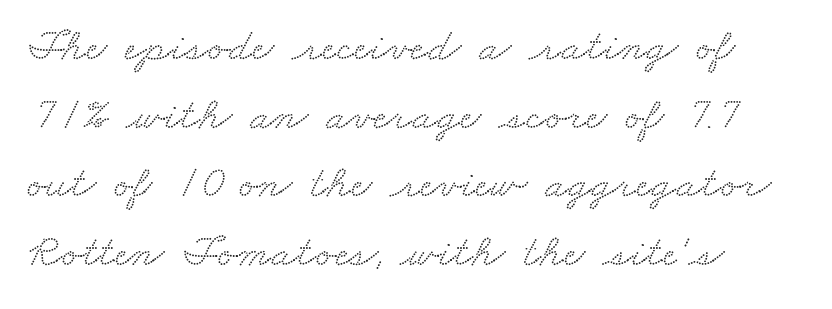
{"serif": "yes", "width": "wide", "stroke_contrast": "low", "x_height": "small", "monospaced": "no", "underline": "no", "align": "left", "line_spacing": "normal", "line_spacing_ratio": 1.49, "letter_spacing": "normal", "letter_spacing_em": 0.0, "glyph_px": 46}
